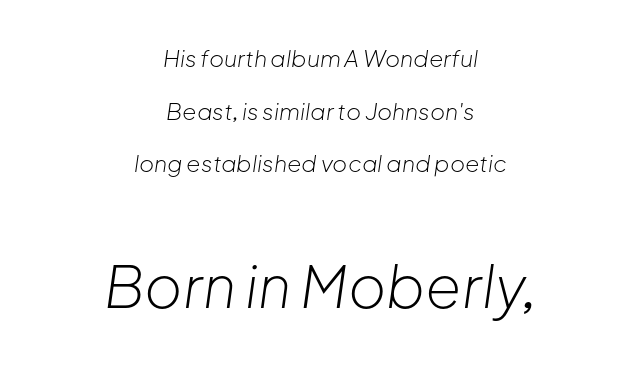
{"italic": "yes", "lean": "right", "slant_degrees": 8, "bold": "no", "weight": "light", "width": "normal", "stroke_contrast": "low", "x_height": "medium", "monospaced": "no", "underline": "no", "align": "center", "line_spacing": "loose", "line_spacing_ratio": 2.29, "letter_spacing": "normal", "letter_spacing_em": 0.0, "larger_block": "second", "size_ratio": 2.52, "glyph_px": 58}
